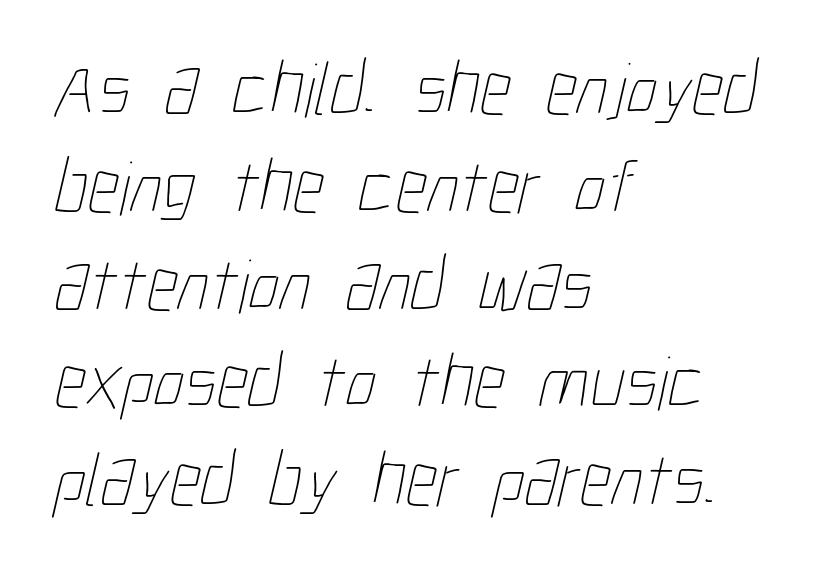
There is no visible air inserted between adjacent glyphs. The text block is weighted toward the left margin, trailing off unevenly rightward. The string is rendered with underlining switched off. A light-to-regular cut is what we see here. Varying glyph widths throughout — classic text-font behaviour.
